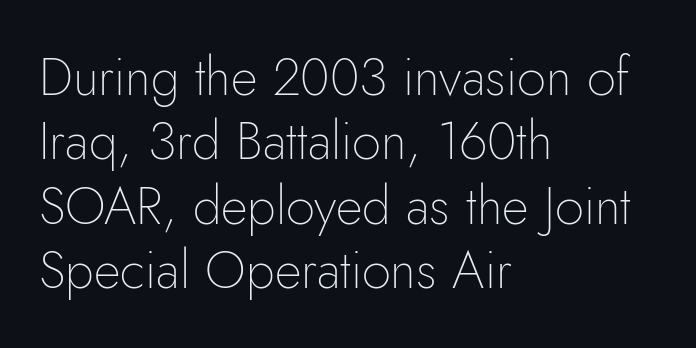
The rendering uses natural spacing where letterforms have individual widths. The font is comparable to plain body text, perhaps lighter. The letters stand straight up with perfectly vertical stems. Each letter's strokes conclude bluntly, with no projecting serifs. The setting favours the left margin, as ordinary paragraphs usually do.
